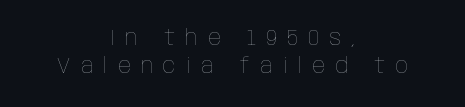
Q: Is the text bold? A: No.
Q: Is the text italic (slanted)? A: No, it is upright.
Q: Is the text underlined? A: No.
Q: How is the paragraph aligned? A: Centered.
Q: Is the spacing between letters normal or unusually wide? A: Unusually wide.
Q: Is the spacing between lines tight, normal or loose? A: Normal.
